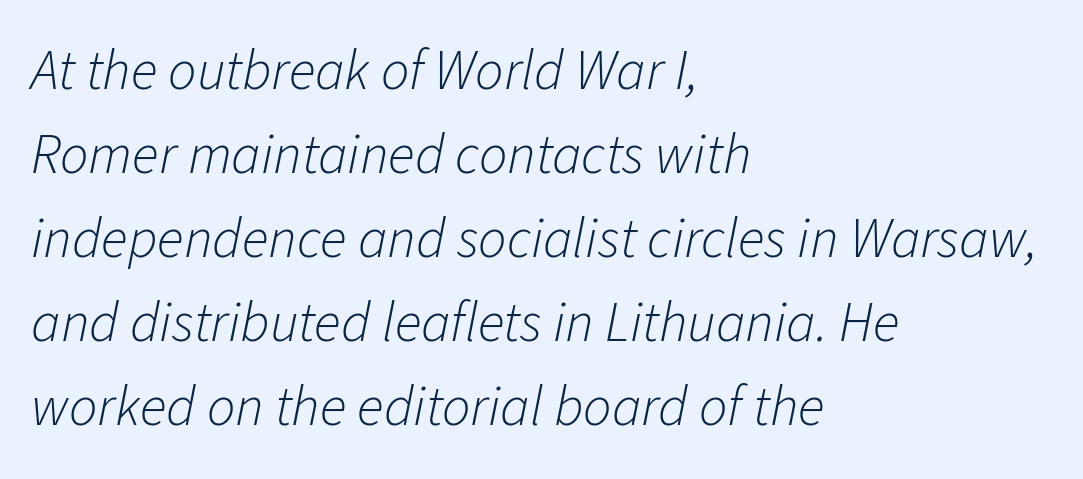
Q: Is the text bold? A: No.
Q: Is the text italic (slanted)? A: Yes, it leans right by about 11 degrees.
Q: Is the text underlined? A: No.
Q: How is the paragraph aligned? A: Left-aligned.
Q: Is the spacing between letters normal or unusually wide? A: Normal.
Q: Is the spacing between lines tight, normal or loose? A: Normal.
Q: Width (condensed, normal, or wide)? A: Normal.
Q: Stroke contrast? A: Low.
Q: x-height? A: Medium.
Q: Monospaced? A: No.
